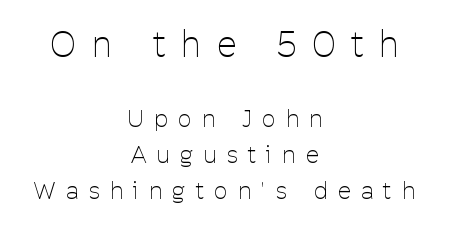
Clear beneath every line of the passage. Each letter keeps its own natural width here, so spacing adapts to shape. Is the type heavy? It reads as light-to-regular instead. These lines were composed using upright roman letters. This is sans-serif lettering, the kind often seen on screens and signage.
